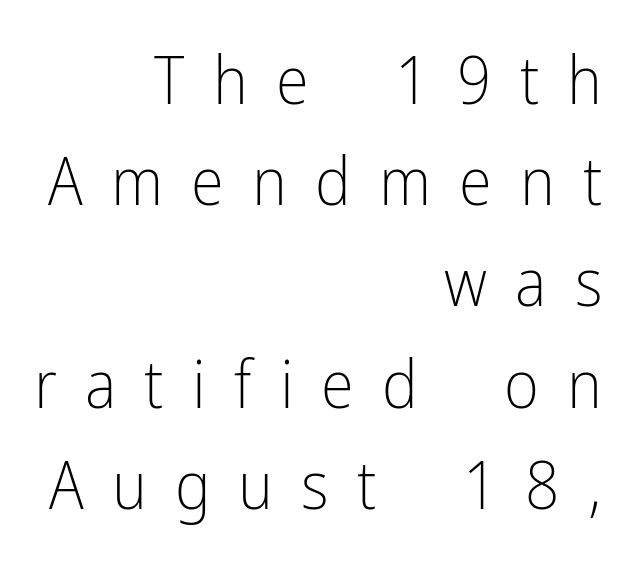
The image shows 67 px light, condensed sans-serif type, upright; set right-aligned, normal line spacing (1.51x), unusually wide letter spacing (+0.42 em), not underlined; low stroke contrast and a medium x-height.
